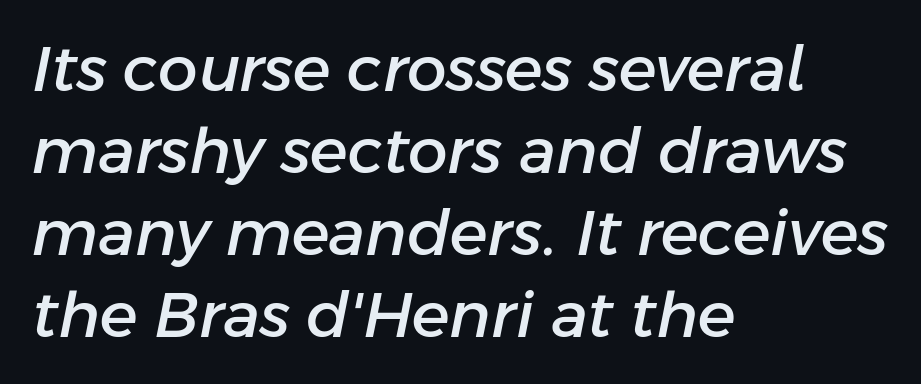
Q: Is the text italic (slanted)? A: Yes, it leans right by about 11 degrees.
Q: Is the text underlined? A: No.
Q: How is the paragraph aligned? A: Left-aligned.
Q: Is the spacing between letters normal or unusually wide? A: Normal.
Q: Is the spacing between lines tight, normal or loose? A: Normal.
Q: Width (condensed, normal, or wide)? A: Normal.
Q: Stroke contrast? A: Low.
Q: x-height? A: Medium.
Q: Monospaced? A: No.
